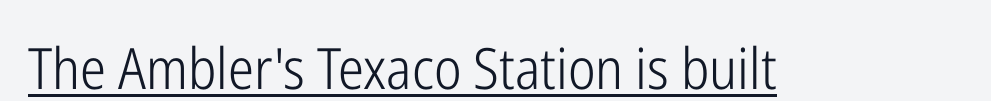
The rendered words wear a rule along their underside. This sample uses an upright cut, with every glyph sitting square on the baseline. A light-to-regular cut is what we see here. The face used here is rendered with its standard letterfit. These lines are rendered in a variable-pitch font. The letters carry no serifs — their stems end cleanly without finishing strokes.
